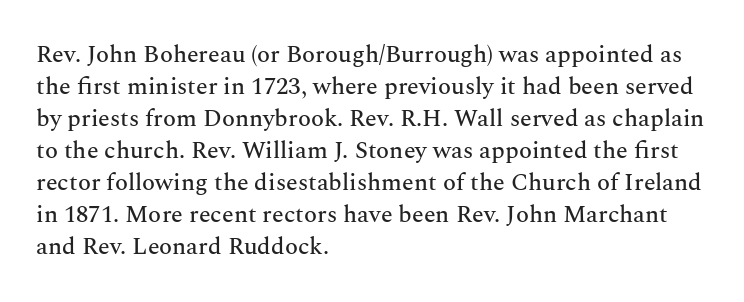
The image shows 24 px text type, upright; set left-aligned, normal line spacing (1.33x), normal letter spacing, not underlined.
